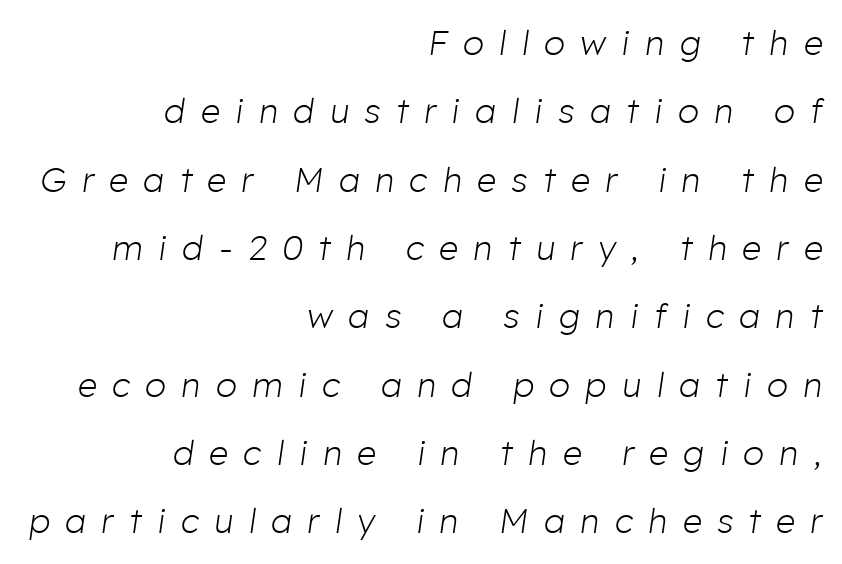
{"italic": "yes", "lean": "right", "slant_degrees": 8, "bold": "no", "weight": "light", "width": "normal", "stroke_contrast": "low", "x_height": "medium", "monospaced": "no", "underline": "no", "align": "right", "line_spacing": "loose", "line_spacing_ratio": 2.01, "letter_spacing": "wide", "letter_spacing_em": 0.46, "glyph_px": 34}
